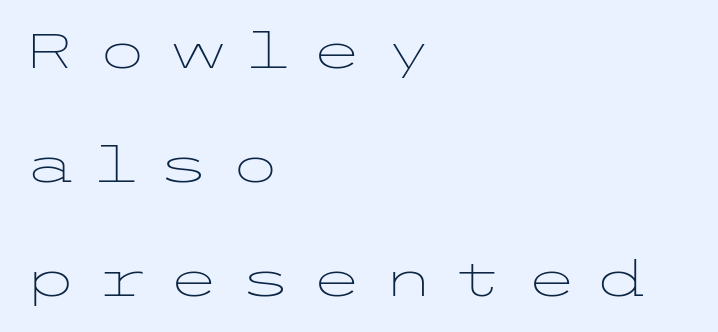
Q: Is the text bold? A: No.
Q: Is the text italic (slanted)? A: No, it is upright.
Q: Is the typeface a serif or a sans-serif typeface? A: Sans-serif.
Q: Is the text underlined? A: No.
Q: How is the paragraph aligned? A: Left-aligned.
Q: Is the spacing between letters normal or unusually wide? A: Unusually wide.
Q: Is the spacing between lines tight, normal or loose? A: Loose.
Q: Width (condensed, normal, or wide)? A: Wide.
Q: Stroke contrast? A: Low.
Q: x-height? A: Medium.
